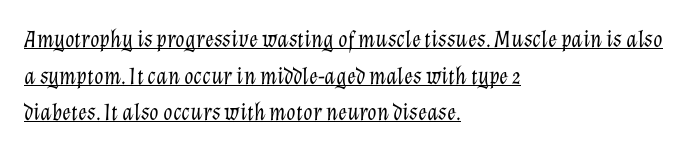
The image shows 24 px text type, italic (leaning right); set left-aligned, normal line spacing (1.53x), normal letter spacing, underlined.
